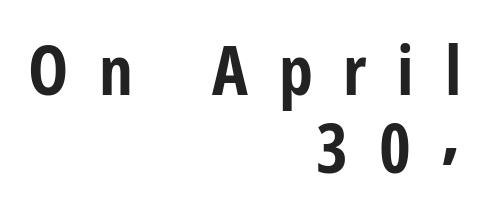
How heavy is the stroke? Heavy — this is a bold. If you measured baseline to baseline, you'd find a short distance. Each line ends at the same right margin while the left side varies. Look at the tracking — it's clearly loosened, letters drifting apart. The passage shown is not underscored anywhere. I'd call this a sans setting — the letters go barefoot.
